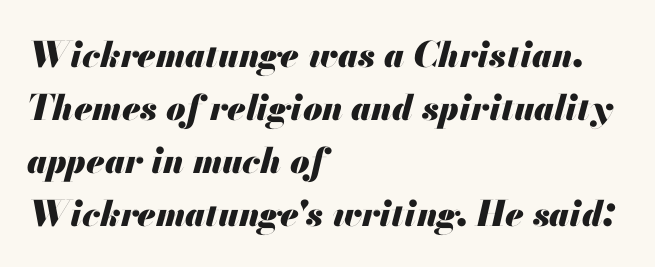
Q: Is the text bold? A: Yes.
Q: Is the text italic (slanted)? A: Yes, it leans right by about 13 degrees.
Q: Is the text underlined? A: No.
Q: How is the paragraph aligned? A: Left-aligned.
Q: Is the spacing between letters normal or unusually wide? A: Normal.
Q: Is the spacing between lines tight, normal or loose? A: Normal.
Q: Width (condensed, normal, or wide)? A: Normal.
Q: Stroke contrast? A: Medium.
Q: x-height? A: Small.
Q: Monospaced? A: No.
